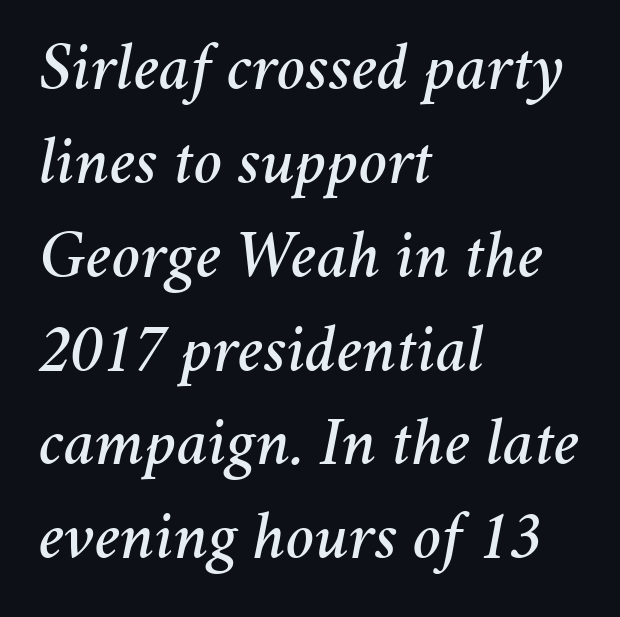
Unmarked baselines from the first word to the last. Spacing verdict: proportional, widths tailored to each character. Default kerning and tracking; the words read as compact shapes. Does the copy run flush right? No — it runs flush left. Horizontal bands of white between lines are of average thickness.
